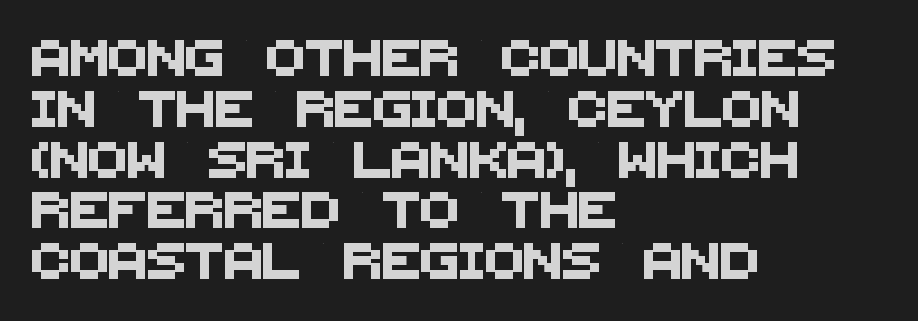
No feet cap the strokes, marking this as sans-serif type. The paragraph shown leans on its left margin. The zone under the glyphs is completely vacant. Think of a printed novel: that variable character pitch is what you see here. This sample keeps an unexceptional amount of space between lines.
